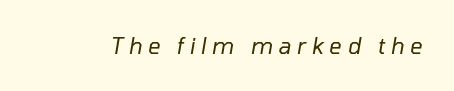
Q: Is the text bold? A: No.
Q: Is the text italic (slanted)? A: Yes, it leans right by about 10 degrees.
Q: Is the text underlined? A: No.
Q: Is the spacing between letters normal or unusually wide? A: Unusually wide.
